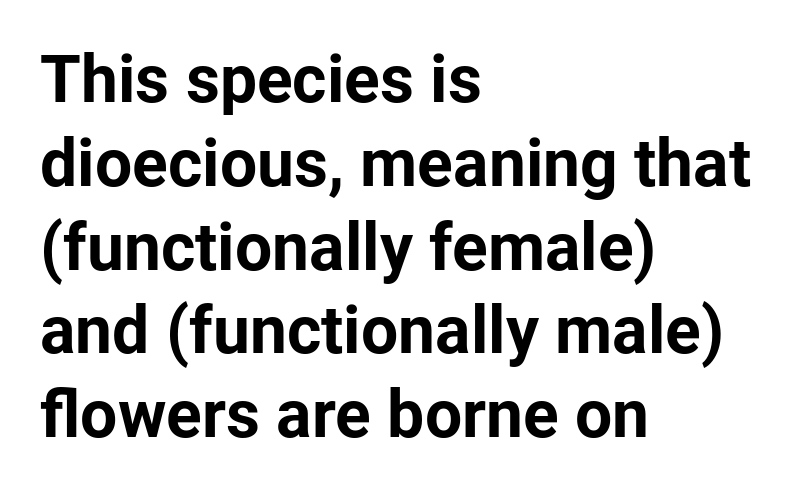
The image shows 66 px bold sans-serif type, upright; set left-aligned, normal line spacing (1.27x), normal letter spacing, not underlined; low stroke contrast and a medium x-height.
